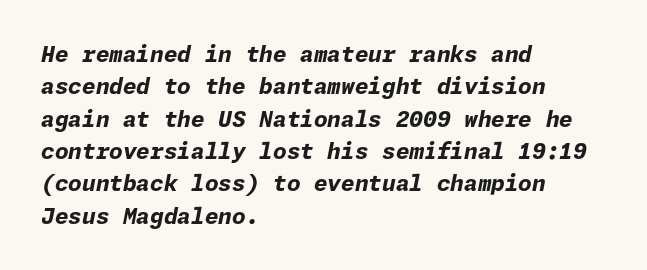
The image shows 22 px bold type, italic (leaning right); set left-aligned, normal line spacing (1.47x), normal letter spacing, not underlined.
